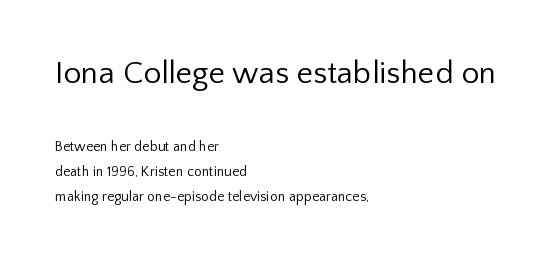
The image shows 32 px regular-weight sans-serif type, upright; set left-aligned, line spacing 1.81x, normal letter spacing, not underlined; the first (top) block is 2.29x larger; low stroke contrast and a medium x-height.
